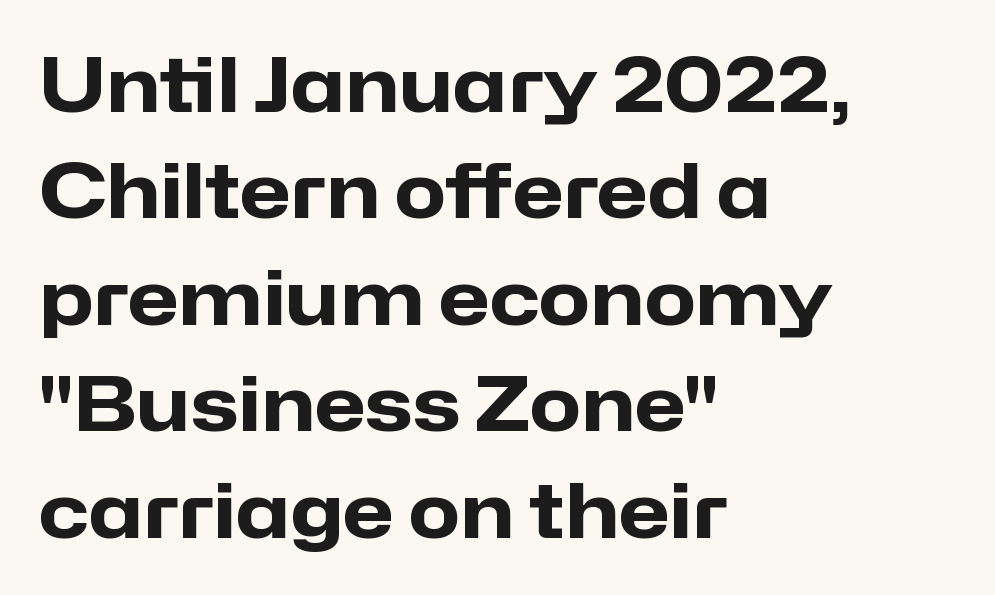
{"serif": "no", "italic": "no", "bold": "yes", "weight": "heavy", "width": "normal", "stroke_contrast": "low", "x_height": "medium", "monospaced": "no", "underline": "no", "align": "left", "line_spacing": "normal", "line_spacing_ratio": 1.42, "letter_spacing": "normal", "letter_spacing_em": 0.0, "glyph_px": 75}
